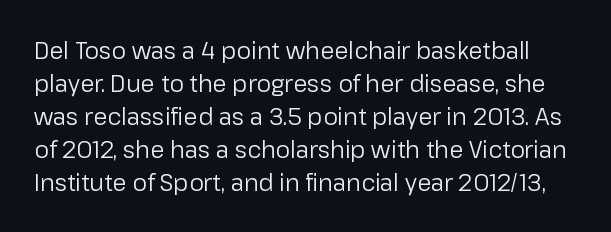
No letter is thick-stroked: the sample isn't bold. Beneath every word, the page is bare. The letters stand upright; this is a roman face. Default kerning and tracking; the words read as compact shapes. What's the leading like? Ordinary, nothing unusual.
